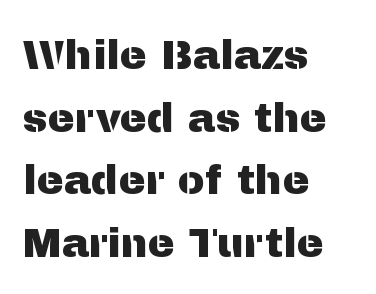
Is this a sans? Yes — the strokes have no serifs. The passage shown has conventional tracking throughout. Do the characters align in a grid? No, the font is proportional. Each new line begins a customary step beneath the previous one. The lines in this sample share a left origin and differ only in where they stop.
